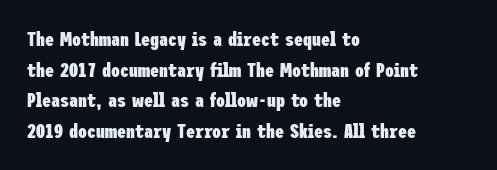
{"italic": "no", "bold": "yes", "underline": "no", "align": "left", "line_spacing": "normal", "line_spacing_ratio": 1.53, "letter_spacing": "normal", "letter_spacing_em": 0.0, "glyph_px": 20}
